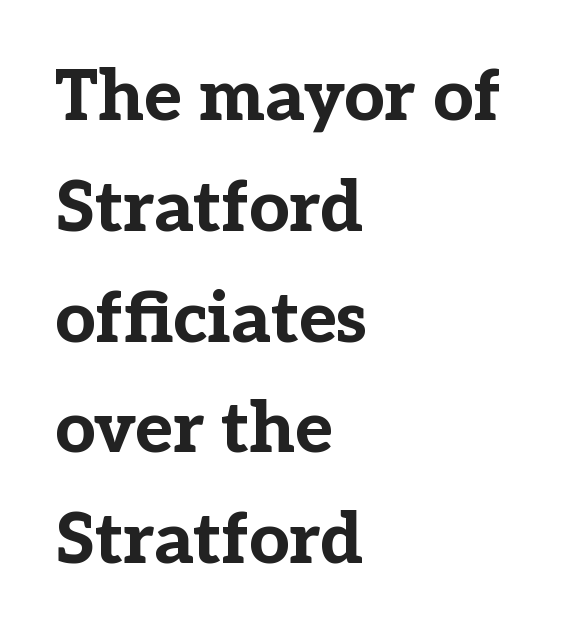
Q: Is the text bold? A: Yes.
Q: Is the text italic (slanted)? A: No, it is upright.
Q: Is the typeface a serif or a sans-serif typeface? A: Serif.
Q: Is the text underlined? A: No.
Q: How is the paragraph aligned? A: Left-aligned.
Q: Is the spacing between letters normal or unusually wide? A: Normal.
Q: Is the spacing between lines tight, normal or loose? A: Normal.
Q: Width (condensed, normal, or wide)? A: Normal.
Q: Stroke contrast? A: Low.
Q: x-height? A: Medium.
Q: Monospaced? A: No.
